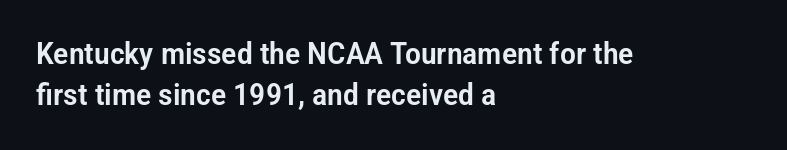
Q: Is the text italic (slanted)? A: No, it is upright.
Q: Is the typeface a serif or a sans-serif typeface? A: Sans-serif.
Q: Is the text underlined? A: No.
Q: How is the paragraph aligned? A: Left-aligned.
Q: Is the spacing between letters normal or unusually wide? A: Normal.
Q: Is the spacing between lines tight, normal or loose? A: Normal.
Q: Width (condensed, normal, or wide)? A: Condensed.
Q: Stroke contrast? A: Low.
Q: x-height? A: Medium.
Q: Monospaced? A: No.
